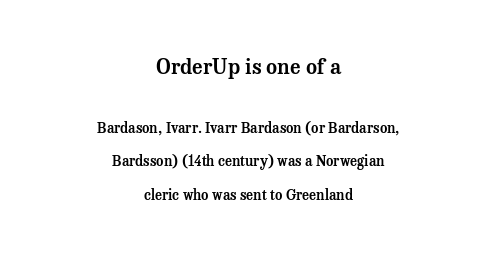
Nothing unusual about the tracking: characters are spaced as the font intends. Whoever set this chose breathing room over compactness in the vertical rhythm. Quick note: not italic, upright. Visually the block forms a symmetrical silhouette, jagged on both flanks. This layout puts the oversized block above and the modest block below. Words float on clear page, feet unadorned.
